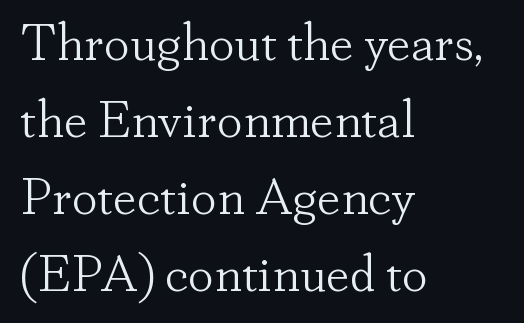
{"serif": "yes", "italic": "no", "bold": "no", "weight": "light", "width": "normal", "stroke_contrast": "low", "x_height": "small", "monospaced": "no", "underline": "no", "align": "left", "line_spacing": "normal", "line_spacing_ratio": 1.48, "letter_spacing": "normal", "letter_spacing_em": 0.0, "glyph_px": 52}
